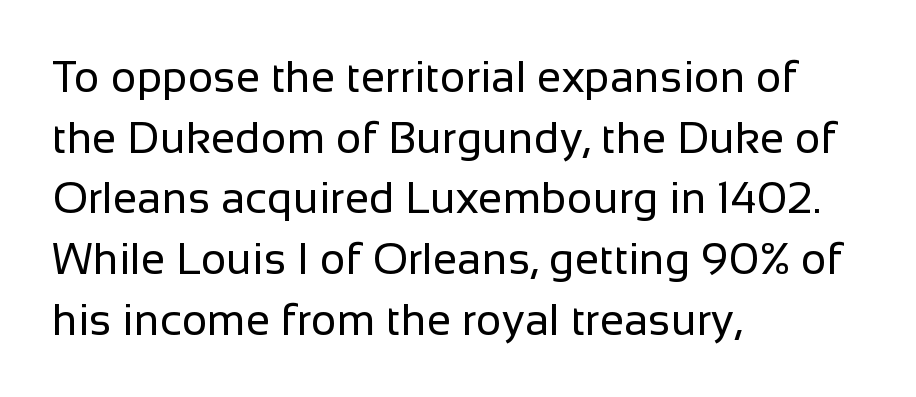
Q: Is the text bold? A: No.
Q: Is the text italic (slanted)? A: No, it is upright.
Q: Is the typeface a serif or a sans-serif typeface? A: Sans-serif.
Q: Is the text underlined? A: No.
Q: How is the paragraph aligned? A: Left-aligned.
Q: Is the spacing between letters normal or unusually wide? A: Normal.
Q: Is the spacing between lines tight, normal or loose? A: Normal.
Q: Width (condensed, normal, or wide)? A: Normal.
Q: Stroke contrast? A: Low.
Q: x-height? A: Medium.
Q: Monospaced? A: No.
